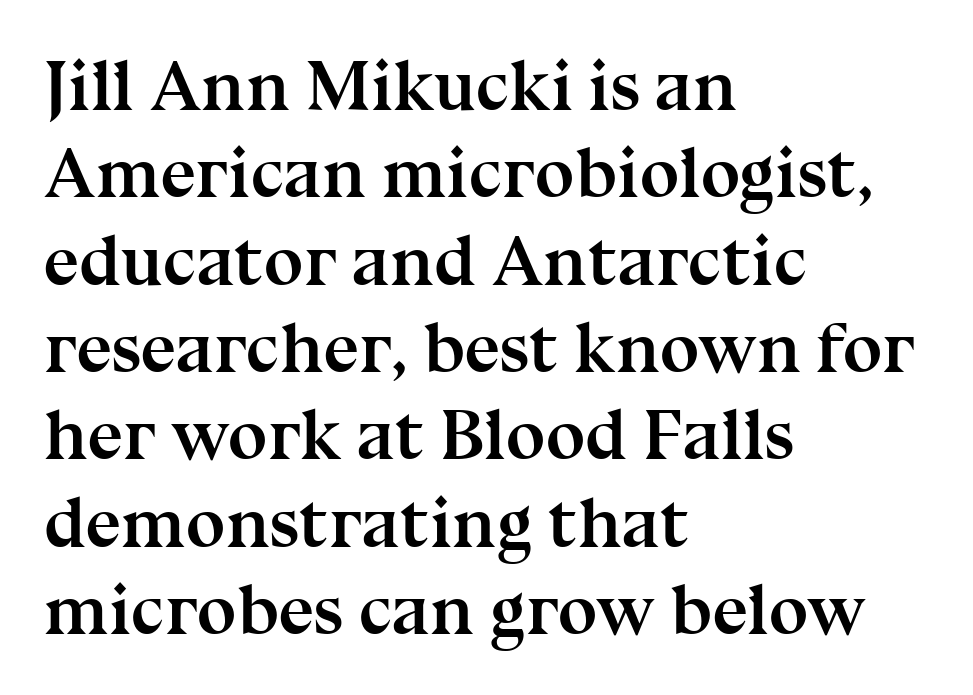
Q: Is the text bold? A: Yes.
Q: Is the text italic (slanted)? A: No, it is upright.
Q: Is the typeface a serif or a sans-serif typeface? A: Serif.
Q: Is the text underlined? A: No.
Q: How is the paragraph aligned? A: Left-aligned.
Q: Is the spacing between letters normal or unusually wide? A: Normal.
Q: Width (condensed, normal, or wide)? A: Normal.
Q: Stroke contrast? A: Medium.
Q: x-height? A: Medium.
Q: Monospaced? A: No.
